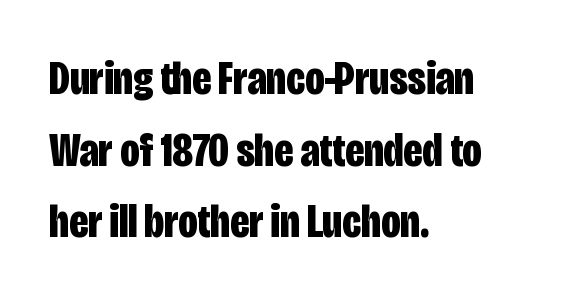
The image shows 48 px bold, condensed sans-serif type, upright; set left-aligned, normal line spacing (1.49x), normal letter spacing, not underlined; low stroke contrast and a large x-height.
